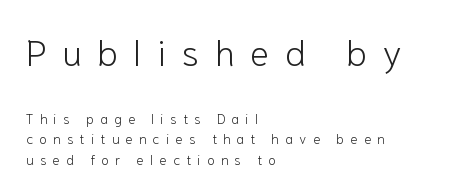
{"serif": "no", "italic": "no", "bold": "no", "weight": "light", "width": "normal", "stroke_contrast": "low", "x_height": "medium", "monospaced": "no", "underline": "no", "align": "left", "line_spacing": "normal", "line_spacing_ratio": 1.47, "letter_spacing": "wide", "letter_spacing_em": 0.44, "larger_block": "first", "size_ratio": 2.57, "glyph_px": 36}
